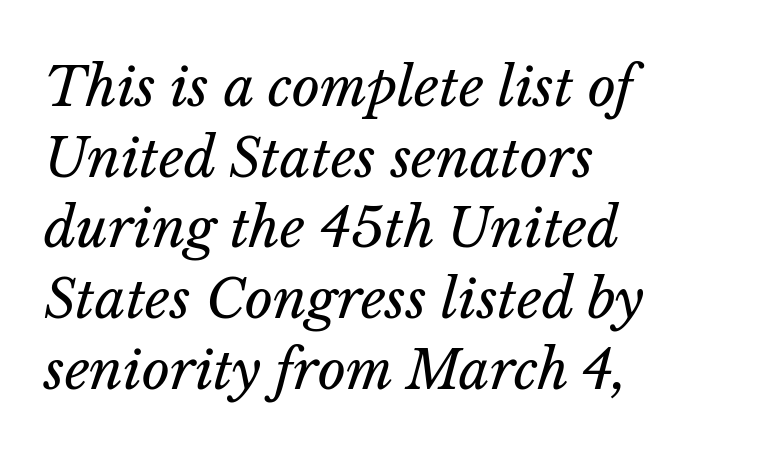
{"italic": "yes", "lean": "right", "slant_degrees": 14, "bold": "no", "weight": "regular", "width": "normal", "stroke_contrast": "low", "x_height": "medium", "monospaced": "no", "underline": "no", "align": "left", "line_spacing": "normal", "line_spacing_ratio": 1.31, "letter_spacing": "normal", "letter_spacing_em": 0.0, "glyph_px": 54}
